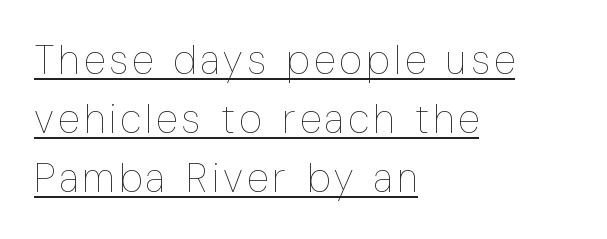
The image shows 40 px thin, condensed type, upright; set left-aligned, normal line spacing (1.47x), underlined; low stroke contrast and a medium x-height.
